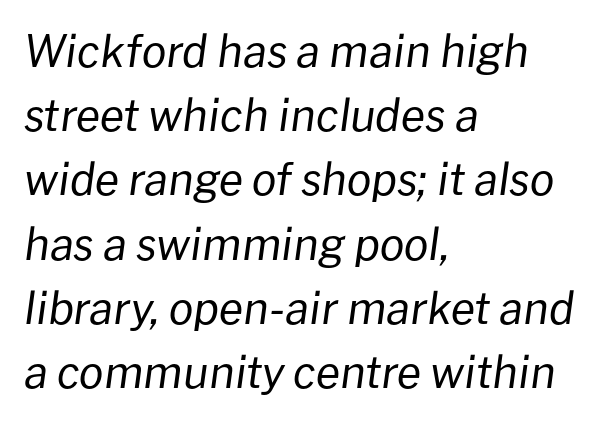
Stem width sits at or under what a default text font uses. The lines in this sample share a left origin and differ only in where they stop. Words appear dense and cohesive because spacing is normal. Italic: yes, the glyphs are oblique. The rendering uses natural spacing where letterforms have individual widths. Rule under the text: the space is simply empty.
